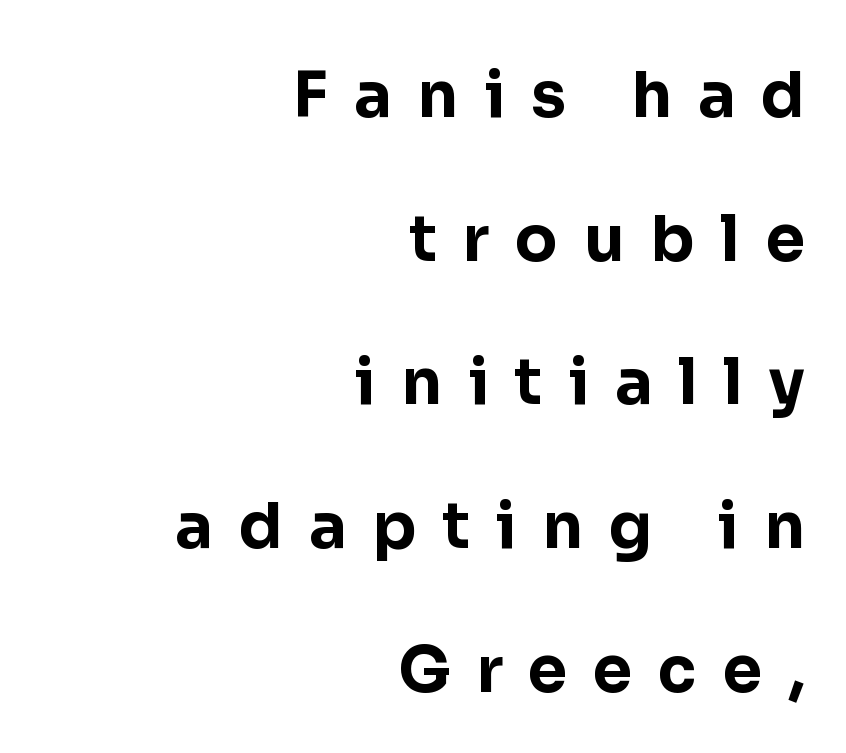
The image shows 63 px bold sans-serif type, upright; set right-aligned, loose line spacing (2.28x), unusually wide letter spacing (+0.41 em), not underlined; low stroke contrast and a medium x-height.
